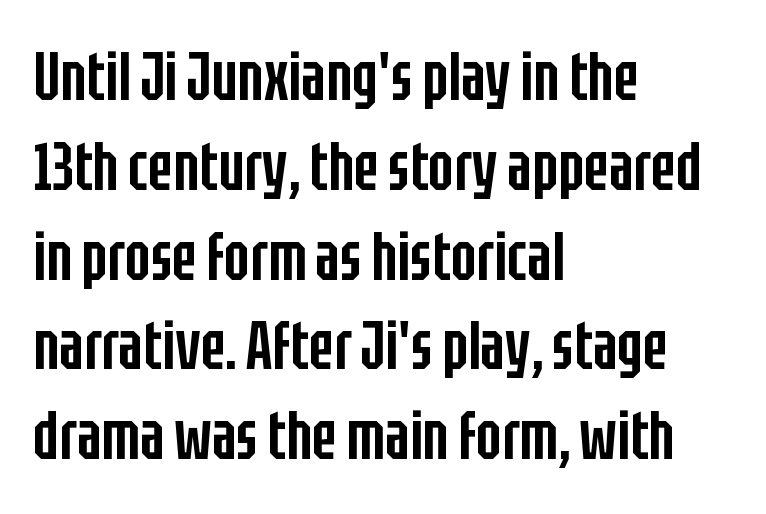
The rag falls on the right side of this text block. The strokes are fattened partway — semibold, not bold. Does extra space separate the letters? No, they use regular spacing. Serifs: no, the terminals of the letterforms are clean. The letters advance in unequal steps, a hallmark of proportional type.
